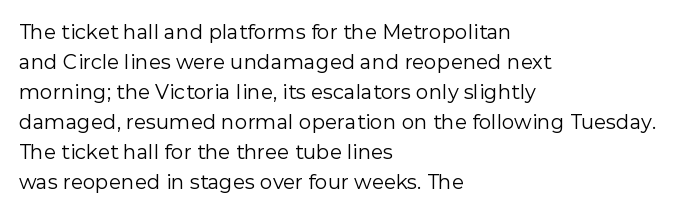
Q: Is the text bold? A: No.
Q: Is the text italic (slanted)? A: No, it is upright.
Q: Is the text underlined? A: No.
Q: How is the paragraph aligned? A: Left-aligned.
Q: Is the spacing between letters normal or unusually wide? A: Normal.
Q: Is the spacing between lines tight, normal or loose? A: Normal.
